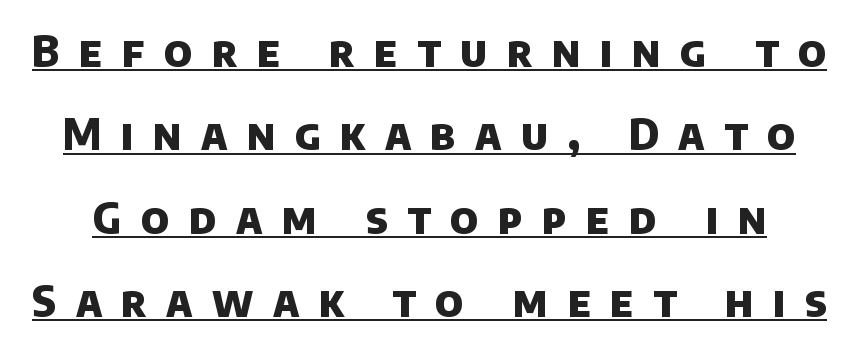
Weight check: bold — yes, fully. Caption: lettering with a line underneath. The letterforms stand isolated, each surrounded by extra space. Does the leading feel generous? Absolutely, it's lavish. Stroke terminals: plain, sans-serif. Is this a fixed-width face? No — the glyphs have proportional, varying widths.
